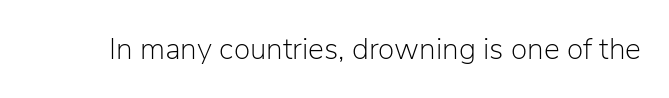
The image shows 30 px light sans-serif type, upright; set normal letter spacing, not underlined; low stroke contrast and a medium x-height.
